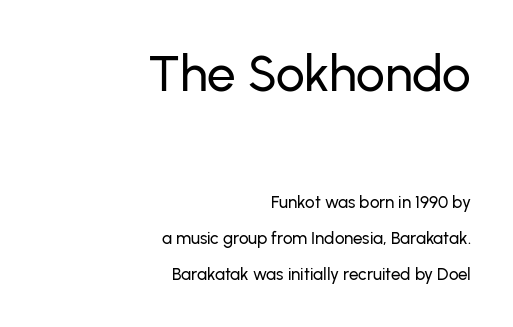
Tracking here is standard; glyphs follow each other at the usual distance. Descenders hang freely into open space. Look at the bottom of the vertical strokes: they stop flat, with no serifs. This is the regular roman posture of the typeface. Line endings align vertically; line beginnings do not. Character size in the leading block exceeds that of the trailing block.
